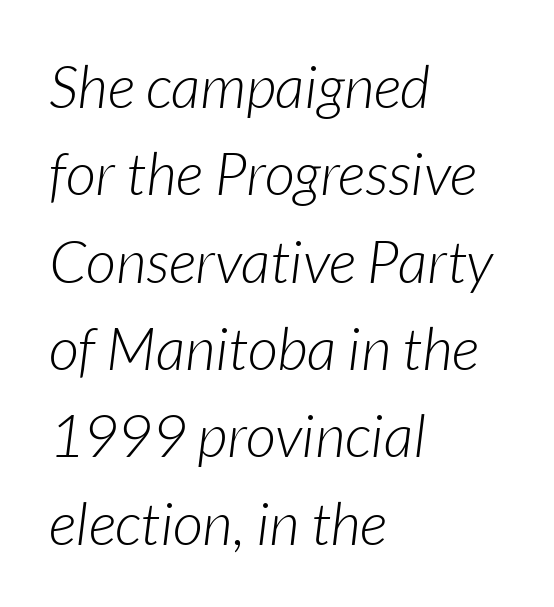
Spacing verdict: proportional, widths tailored to each character. Posture: slanted. This sample uses plain, unmodified letter spacing. The weight would be labelled regular, book, light, or lighter still. Words float on clear page, feet unadorned. Whoever set this chose a conventional vertical rhythm.
